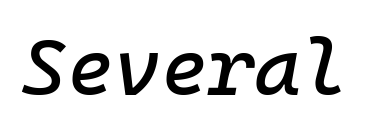
Q: Is the text italic (slanted)? A: Yes, it leans right by about 10 degrees.
Q: Is the text underlined? A: No.
Q: Is the spacing between letters normal or unusually wide? A: Normal.
Q: Width (condensed, normal, or wide)? A: Normal.
Q: Stroke contrast? A: Low.
Q: x-height? A: Medium.
Q: Monospaced? A: Yes.
